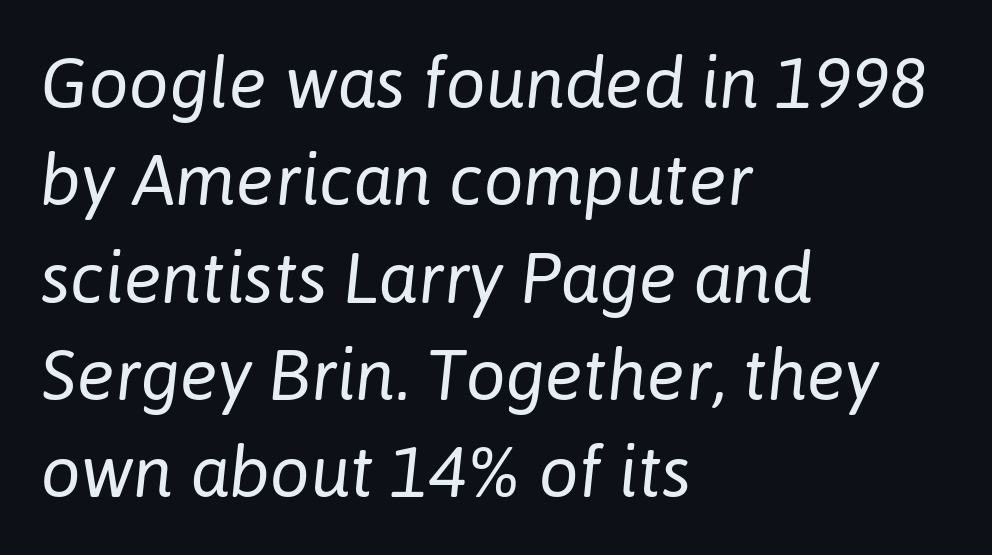
Q: Is the text bold? A: No.
Q: Is the text italic (slanted)? A: Yes, it leans right by about 6 degrees.
Q: Is the text underlined? A: No.
Q: How is the paragraph aligned? A: Left-aligned.
Q: Is the spacing between letters normal or unusually wide? A: Normal.
Q: Is the spacing between lines tight, normal or loose? A: Normal.
Q: Width (condensed, normal, or wide)? A: Normal.
Q: Stroke contrast? A: Low.
Q: x-height? A: Medium.
Q: Monospaced? A: No.
